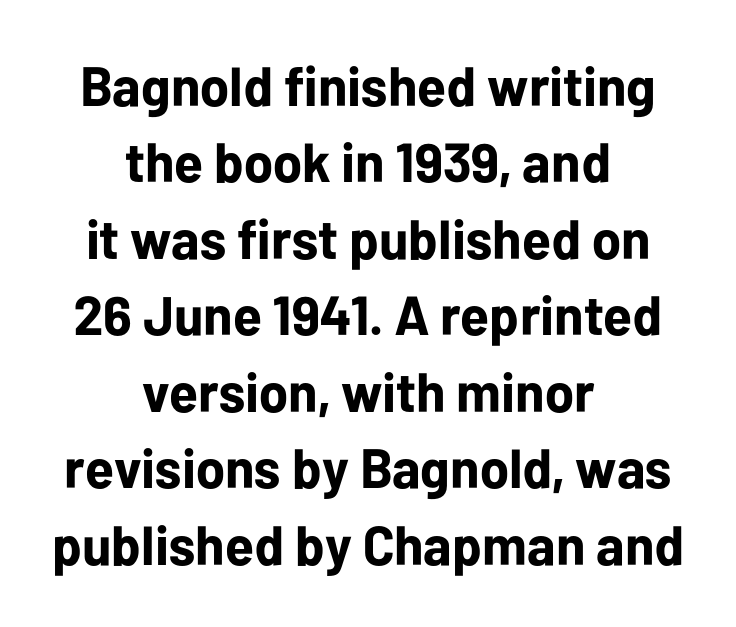
Q: Is the text bold? A: Yes.
Q: Is the text italic (slanted)? A: No, it is upright.
Q: Is the typeface a serif or a sans-serif typeface? A: Sans-serif.
Q: Is the text underlined? A: No.
Q: How is the paragraph aligned? A: Centered.
Q: Is the spacing between letters normal or unusually wide? A: Normal.
Q: Is the spacing between lines tight, normal or loose? A: Normal.
Q: Width (condensed, normal, or wide)? A: Normal.
Q: Stroke contrast? A: Low.
Q: x-height? A: Medium.
Q: Monospaced? A: No.
